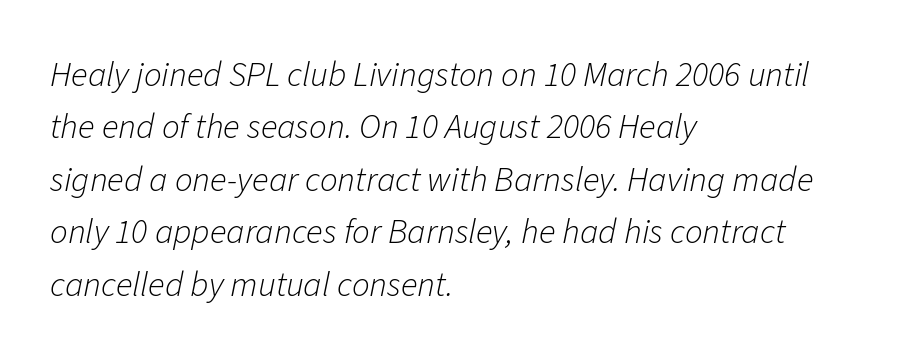
{"italic": "yes", "lean": "right", "slant_degrees": 11, "bold": "no", "weight": "light", "width": "normal", "stroke_contrast": "low", "x_height": "medium", "monospaced": "no", "underline": "no", "align": "left", "line_spacing": "normal", "line_spacing_ratio": 1.5, "letter_spacing": "normal", "letter_spacing_em": 0.0, "glyph_px": 35}
